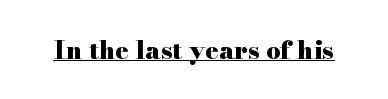
{"italic": "no", "bold": "yes", "underline": "yes", "letter_spacing": "normal", "letter_spacing_em": 0.0, "glyph_px": 25}
